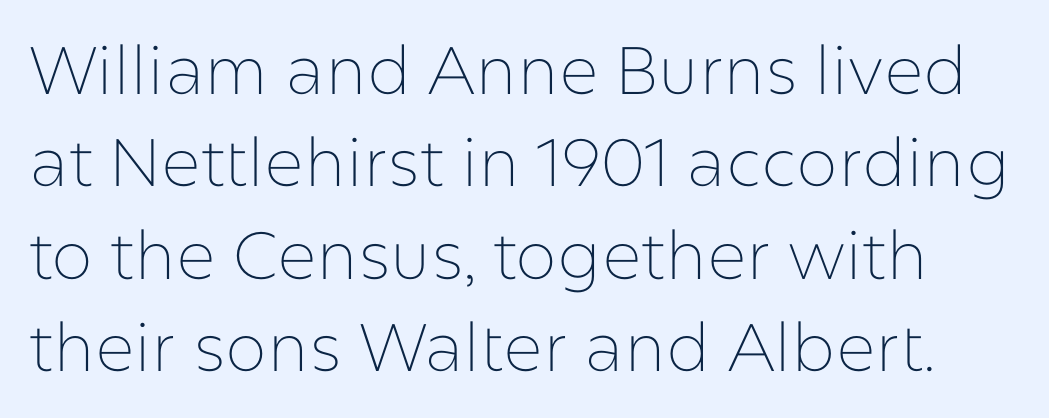
The image shows 67 px thin sans-serif type, upright; set normal line spacing (1.38x), normal letter spacing, not underlined; low stroke contrast and a medium x-height.
